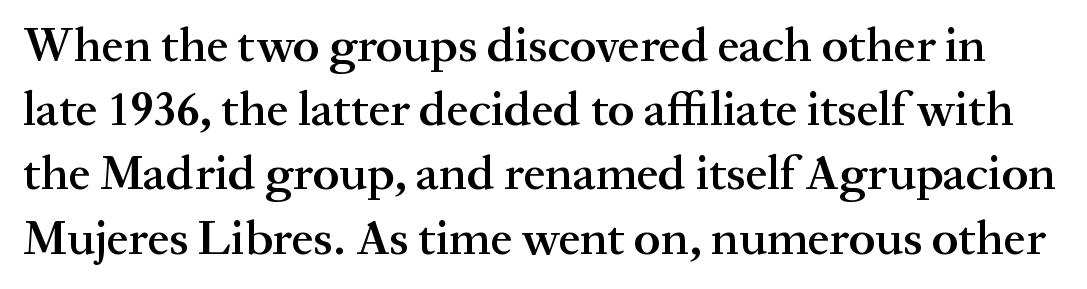
{"serif": "yes", "italic": "no", "bold": "semi", "weight": "semibold", "width": "normal", "stroke_contrast": "medium", "x_height": "medium", "monospaced": "no", "underline": "no", "line_spacing": "normal", "line_spacing_ratio": 1.31, "letter_spacing": "normal", "letter_spacing_em": 0.0, "glyph_px": 49}
